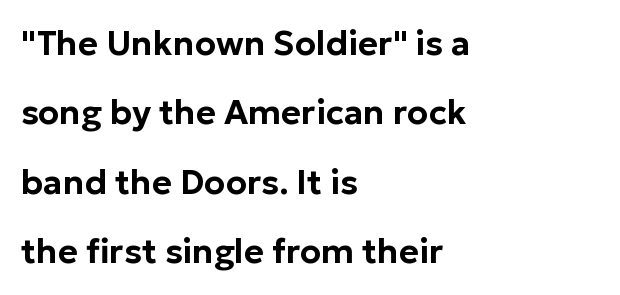
The image shows 34 px sans-serif type, upright; set left-aligned, loose line spacing (2.04x), normal letter spacing, not underlined; low stroke contrast and a medium x-height.
